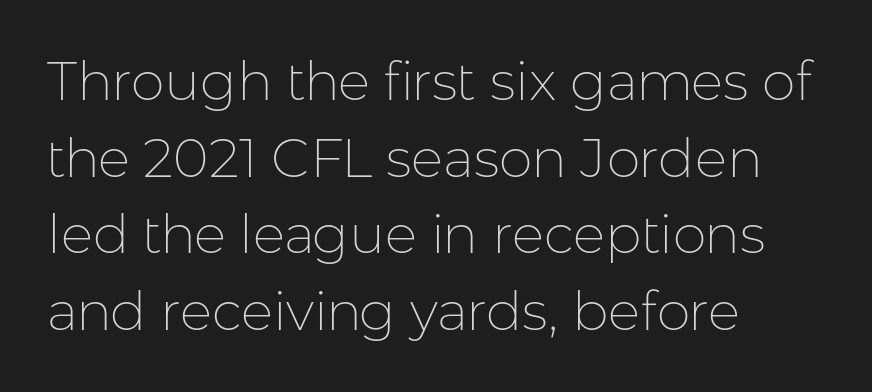
Vertical stems look standard width or narrower in stroke. Posture: straight, roman, zero tilt. Type without underlining. The typesetter chose a ragged-right arrangement here.
